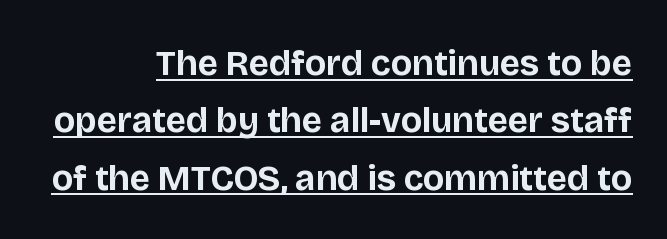
Q: Is the text bold? A: Yes.
Q: Is the text italic (slanted)? A: No, it is upright.
Q: Is the typeface a serif or a sans-serif typeface? A: Sans-serif.
Q: Is the text underlined? A: Yes.
Q: How is the paragraph aligned? A: Right-aligned.
Q: Is the spacing between letters normal or unusually wide? A: Normal.
Q: Is the spacing between lines tight, normal or loose? A: Normal.
Q: Width (condensed, normal, or wide)? A: Normal.
Q: Stroke contrast? A: Low.
Q: x-height? A: Large.
Q: Monospaced? A: No.
